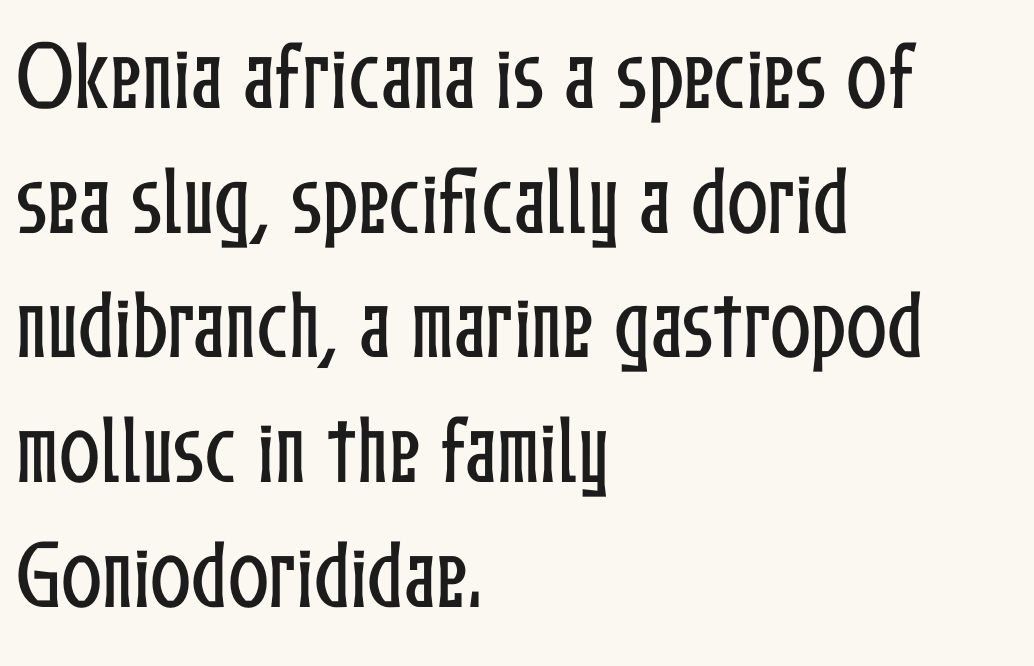
Every row of glyphs begins at an identical x-position on the left. You can tell it's not italic because the verticals are truly vertical. The space beneath each line is pristine and unruled. A typesetter would call this zero additional tracking. One glance says typical: line gaps are just what's usual.
